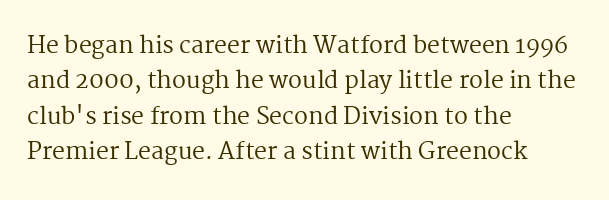
The image shows 23 px text type, upright; set left-aligned, normal line spacing (1.54x), normal letter spacing, not underlined.
